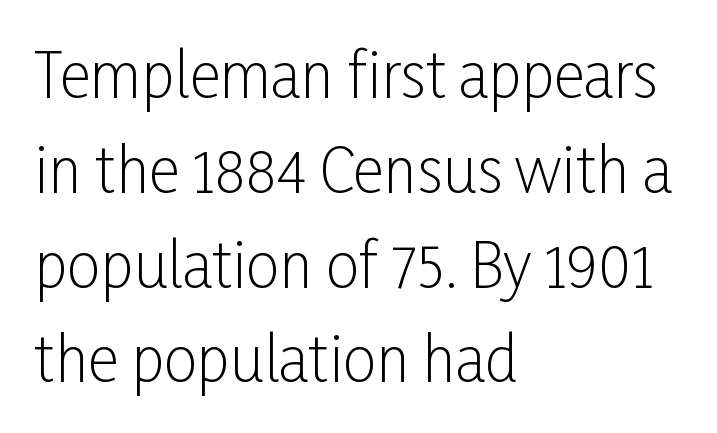
The image shows 60 px light, condensed sans-serif type, upright; set left-aligned, normal line spacing (1.58x), normal letter spacing, not underlined; low stroke contrast and a medium x-height.
